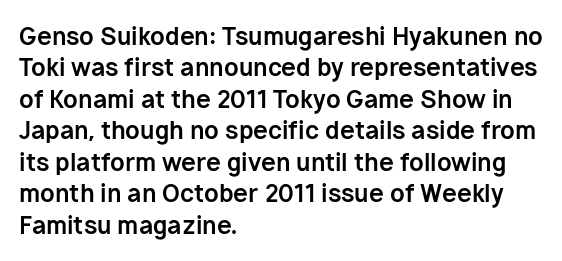
The image shows 24 px bold type, upright; set left-aligned, normal line spacing (1.31x), normal letter spacing, not underlined.
